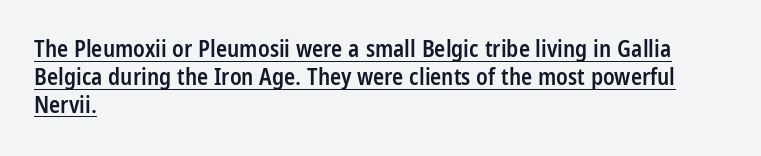
The image shows 23 px text type, upright; set left-aligned, line spacing 1.21x, normal letter spacing, underlined.
